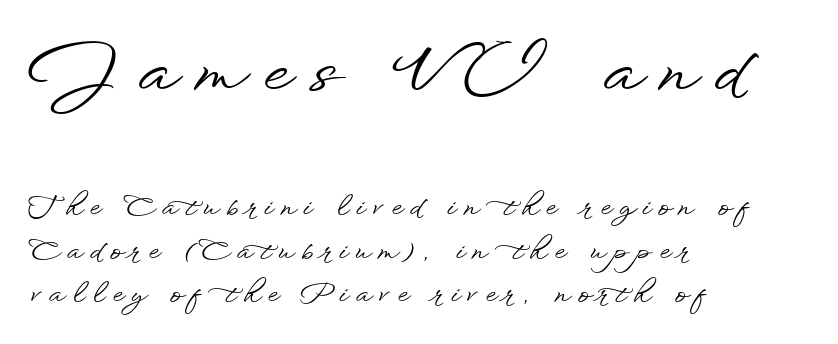
The image shows 67 px wide sans-serif type; set left-aligned, normal line spacing (1.61x), unusually wide letter spacing (+0.29 em), not underlined; the first (top) block is 2.48x larger; low stroke contrast and a small x-height.
